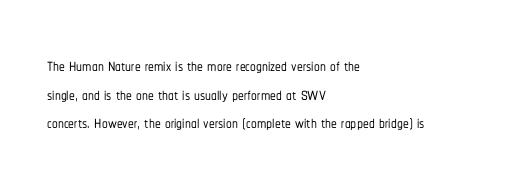
Quick note: not italic, upright. The letters sit at their default tracking, neither squeezed nor spread. The space between consecutive lines is moderate. This sample is left-justified, so line endings fall wherever the words run out. The string is rendered with underlining switched off.
